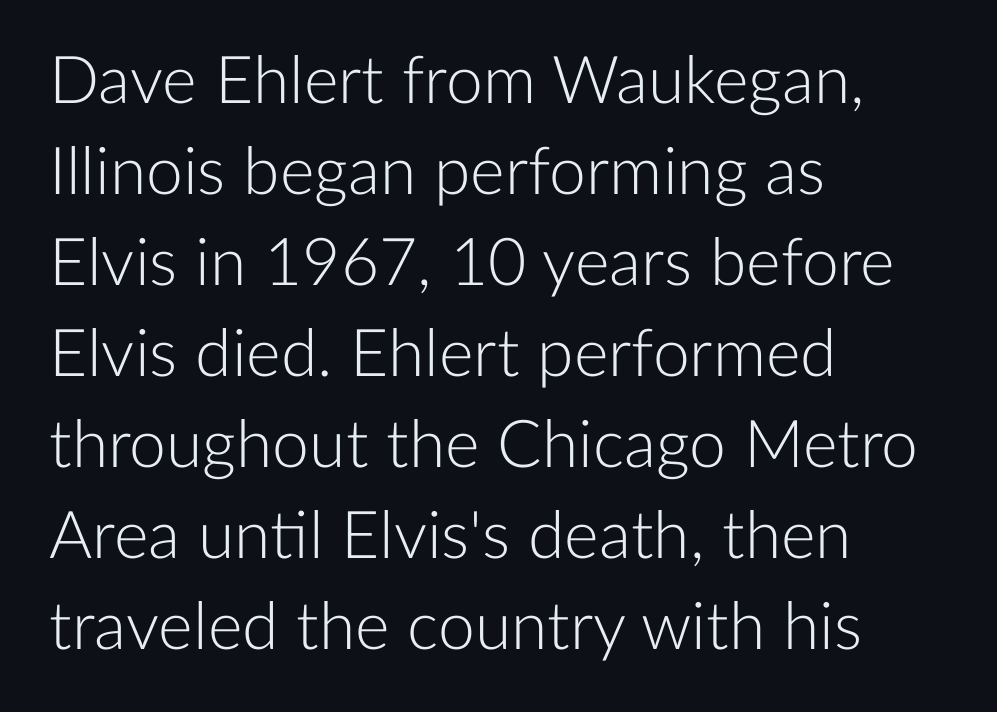
The image shows 66 px light sans-serif type, upright; set left-aligned, normal line spacing (1.38x), normal letter spacing, not underlined; low stroke contrast and a medium x-height.
